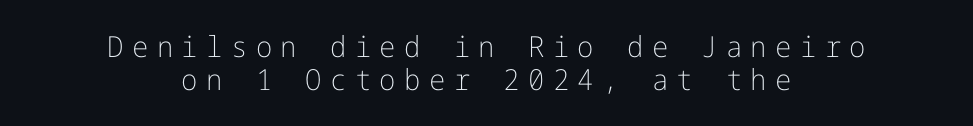
The setting favours the middle, as headings and verse often do. Summary of vertical rhythm: compact, with narrow interline spacing. If you drew a line through each stem, it would be perfectly vertical. Examine the stroke ends and you'll find no serifs. Glance below the letters and you will spot only blank space. Does extra space separate the letters? Yes, quite a lot of it.
